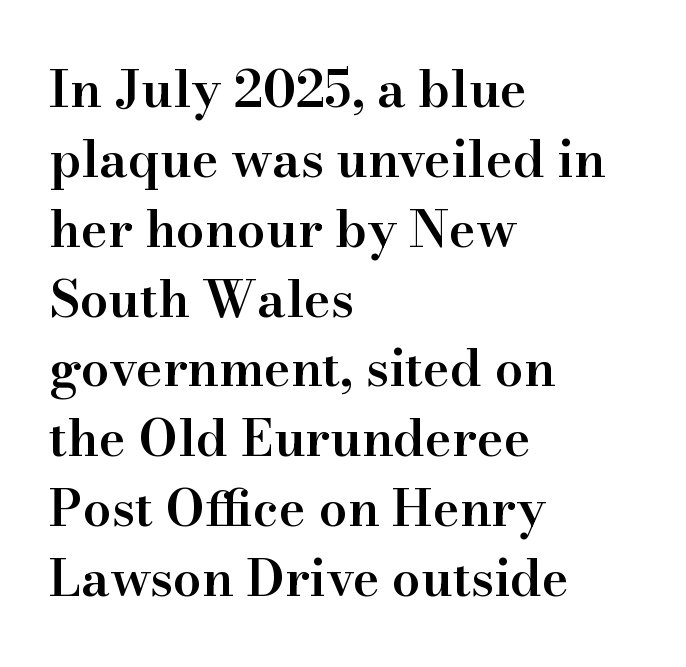
Casual observation: everything's shoved over to the left. Ascenders rise straight up at ninety degrees. Think of a printed novel: that variable character pitch is what you see here. Semibold letterforms, between regular and bold. Students, note that the glyphs here touch the page at normal intervals.
